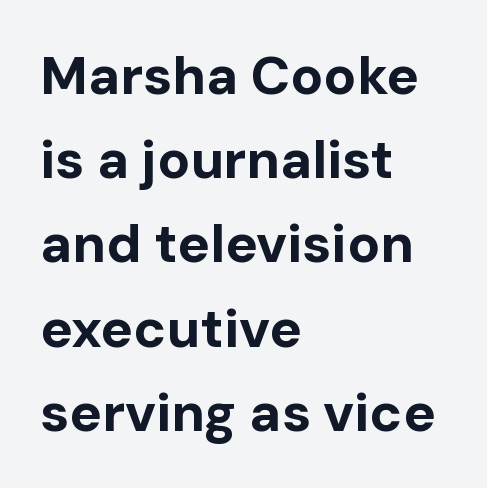
Q: Is the text bold? A: Yes.
Q: Is the text italic (slanted)? A: No, it is upright.
Q: Is the typeface a serif or a sans-serif typeface? A: Sans-serif.
Q: Is the text underlined? A: No.
Q: How is the paragraph aligned? A: Left-aligned.
Q: Is the spacing between letters normal or unusually wide? A: Normal.
Q: Is the spacing between lines tight, normal or loose? A: Normal.
Q: Width (condensed, normal, or wide)? A: Normal.
Q: Stroke contrast? A: Low.
Q: x-height? A: Medium.
Q: Monospaced? A: No.
